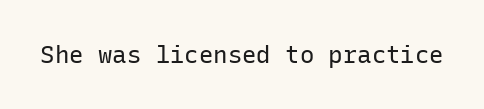
Q: Is the text bold? A: No.
Q: Is the text italic (slanted)? A: No, it is upright.
Q: Is the text underlined? A: No.
Q: Is the spacing between letters normal or unusually wide? A: Normal.
